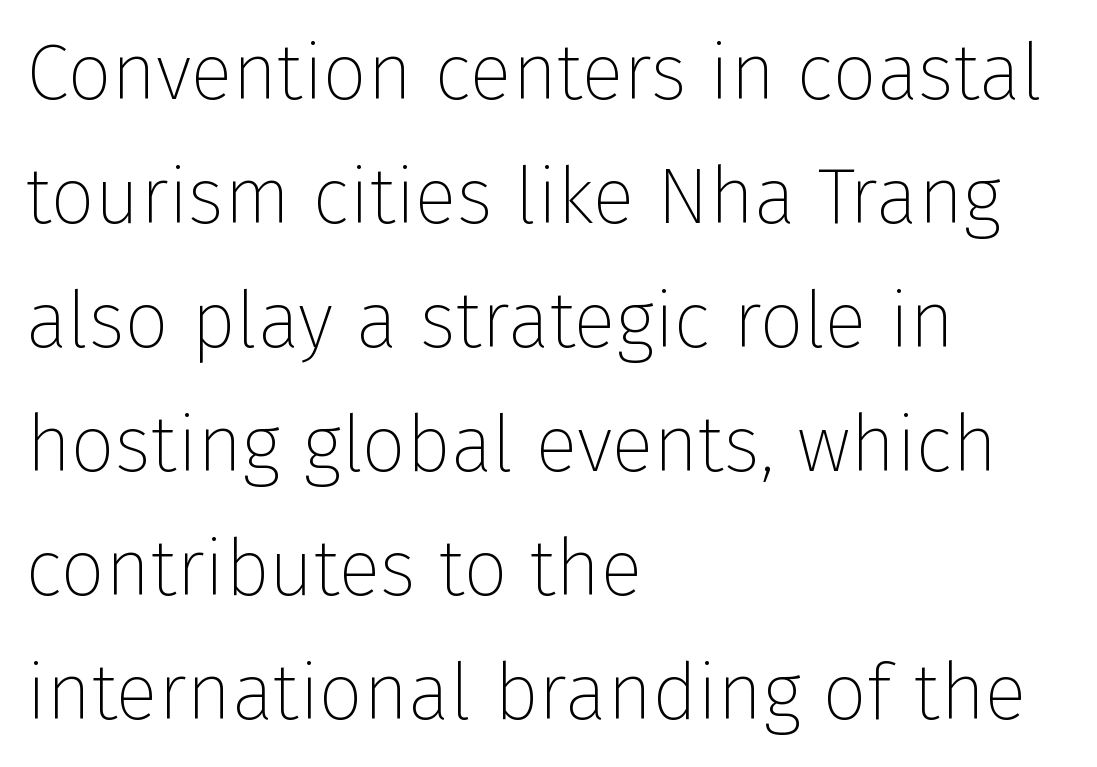
Is this a fixed-width face? No — the glyphs have proportional, varying widths. Weight class: somewhere from thin through regular. The passage is arranged the way most books set body copy — flush left. These lines were composed using upright roman letters. This rendering leaves character spacing at its baseline value. The block of text has a typical density, with ordinary space between rows.
